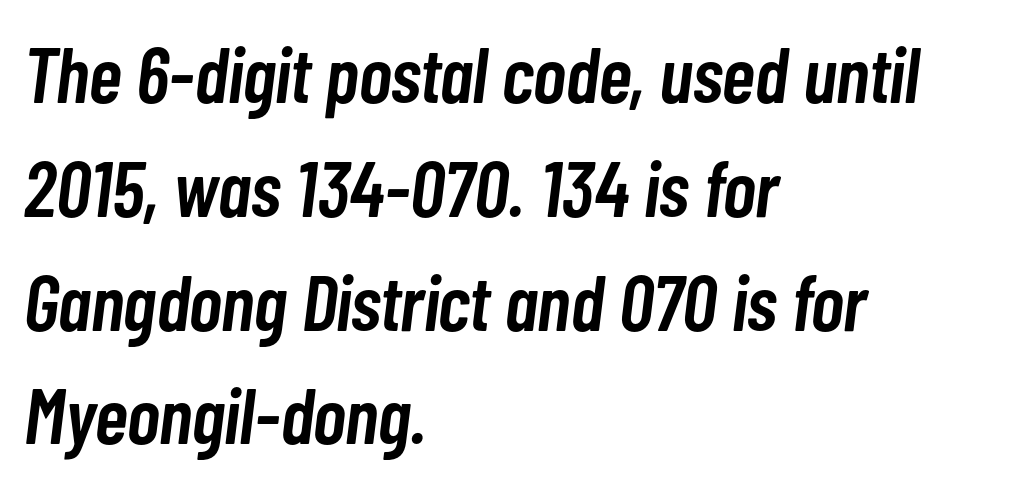
The image shows 79 px semibold, condensed type, italic (leaning right); set left-aligned, normal line spacing (1.44x), normal letter spacing, not underlined; low stroke contrast and a medium x-height.
